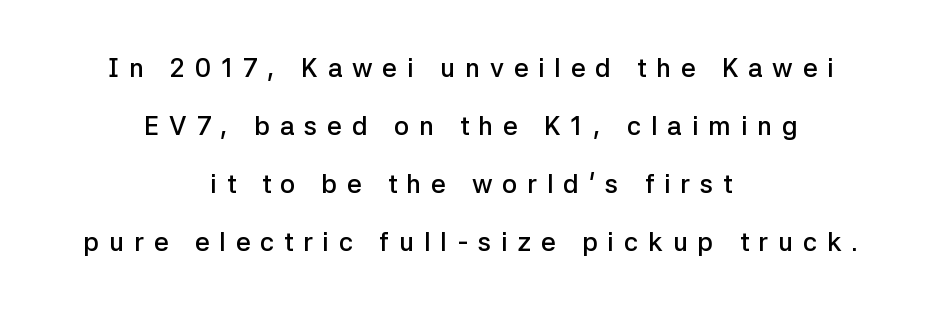
Q: Is the text bold? A: Semi-bold.
Q: Is the text italic (slanted)? A: No, it is upright.
Q: Is the text underlined? A: No.
Q: How is the paragraph aligned? A: Centered.
Q: Is the spacing between letters normal or unusually wide? A: Unusually wide.
Q: Is the spacing between lines tight, normal or loose? A: Loose.
